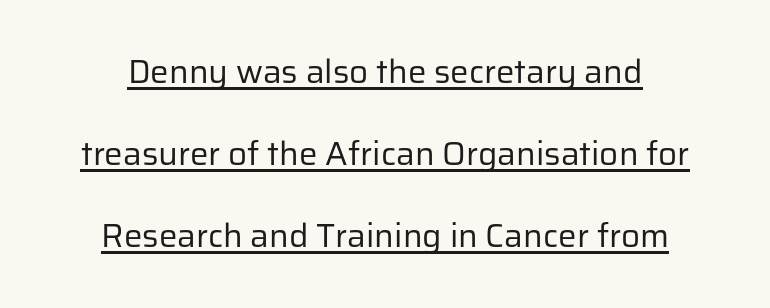
The image shows 33 px regular-weight sans-serif type, upright; set centered, loose line spacing (2.49x), normal letter spacing, underlined; low stroke contrast and a medium x-height.
